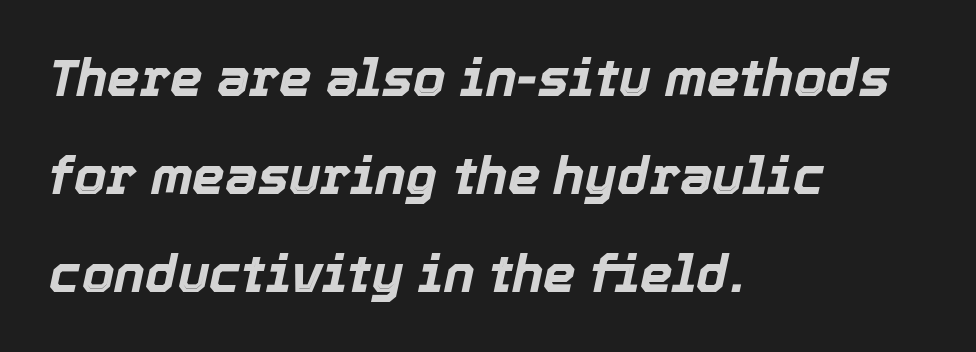
Q: Is the text bold? A: Yes.
Q: Is the text italic (slanted)? A: Yes, it leans right by about 12 degrees.
Q: Is the text underlined? A: No.
Q: How is the paragraph aligned? A: Left-aligned.
Q: Is the spacing between letters normal or unusually wide? A: Normal.
Q: Width (condensed, normal, or wide)? A: Normal.
Q: x-height? A: Medium.
Q: Monospaced? A: No.
